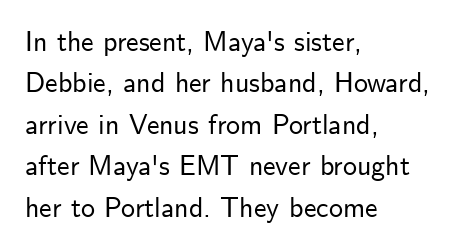
Compared with a centered layout, this one pins lines to the left instead. The letters stand straight up with perfectly vertical stems. Vertically, the passage feels balanced, rows spaced as you'd expect. Bare-footed words on every line. The type family on display is of the sans-serif kind.
